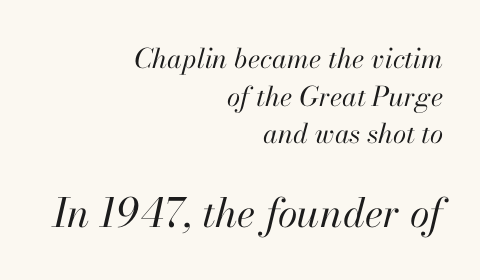
A bare baseline throughout the passage. The space between consecutive lines is moderate. The strokes carry an ordinary text weight at most. The rendering applies a slant to the glyphs. Note the varied advance widths — an 'i' is clearly narrower than an 'm'. There is no visible air inserted between adjacent glyphs.
